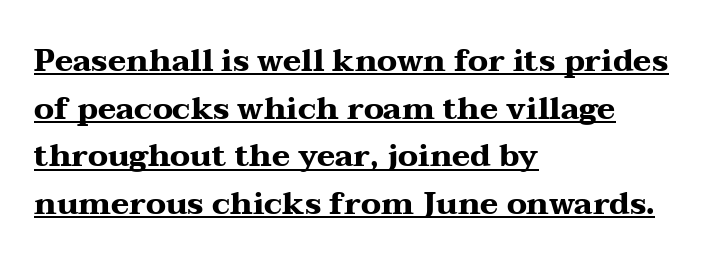
Q: Is the text bold? A: Yes.
Q: Is the text italic (slanted)? A: No, it is upright.
Q: Is the typeface a serif or a sans-serif typeface? A: Serif.
Q: Is the text underlined? A: Yes.
Q: How is the paragraph aligned? A: Left-aligned.
Q: Is the spacing between letters normal or unusually wide? A: Normal.
Q: Is the spacing between lines tight, normal or loose? A: Normal.
Q: Width (condensed, normal, or wide)? A: Wide.
Q: Stroke contrast? A: Medium.
Q: x-height? A: Medium.
Q: Monospaced? A: No.
